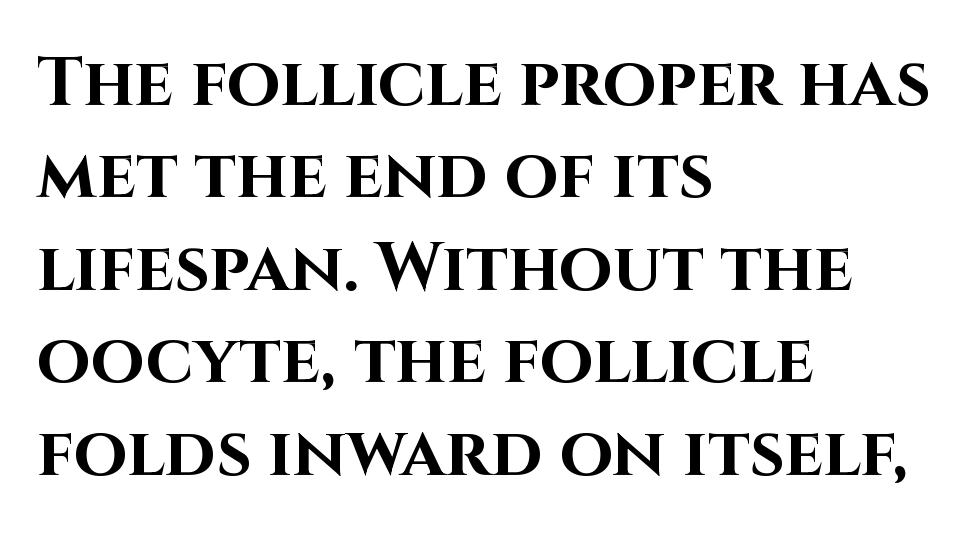
{"serif": "no", "italic": "no", "bold": "yes", "weight": "bold", "width": "normal", "stroke_contrast": "high", "x_height": "large", "monospaced": "no", "underline": "no", "align": "left", "line_spacing": "normal", "line_spacing_ratio": 1.34, "letter_spacing": "normal", "letter_spacing_em": 0.0, "glyph_px": 69}
